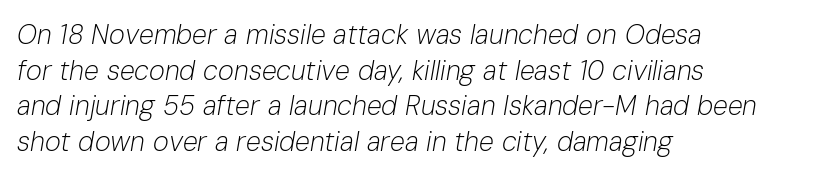
The image shows 27 px text type, italic (leaning right); set left-aligned, normal line spacing (1.32x), normal letter spacing, not underlined.
